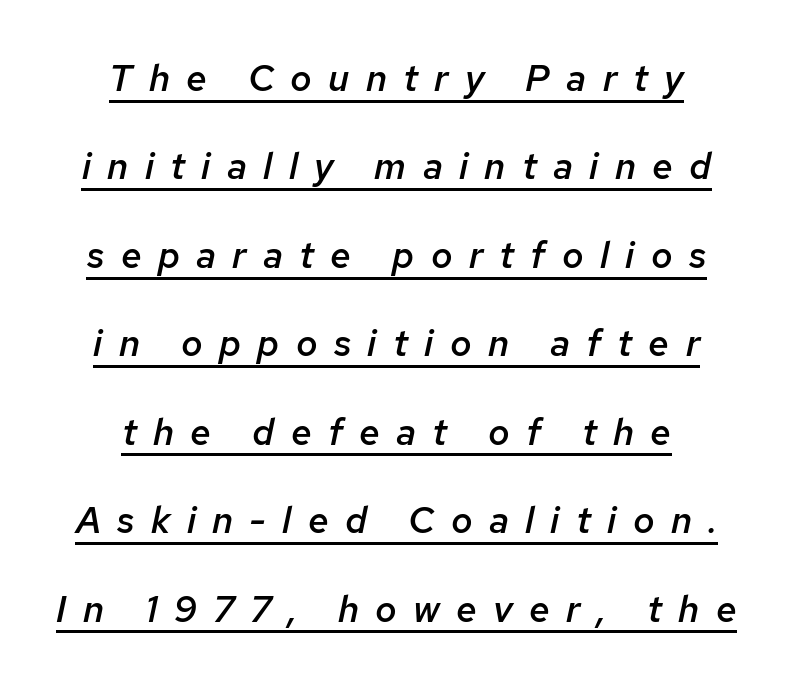
The image shows 37 px semibold type, italic (leaning right); set centered, loose line spacing (2.39x), unusually wide letter spacing (+0.44 em), underlined; low stroke contrast and a medium x-height.
